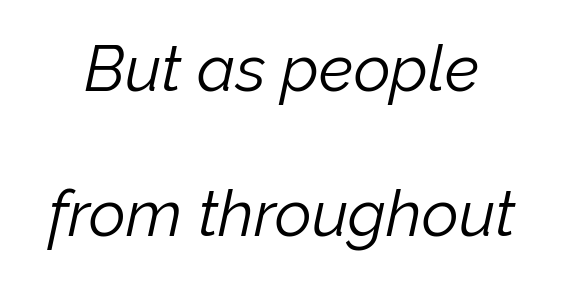
The image shows 64 px light type, italic (leaning right); set loose line spacing (2.26x), normal letter spacing, not underlined; low stroke contrast and a medium x-height.
